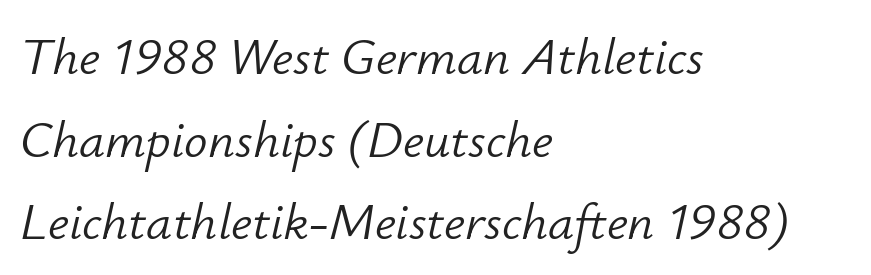
{"italic": "yes", "lean": "right", "slant_degrees": 12, "bold": "no", "weight": "light", "width": "normal", "stroke_contrast": "low", "x_height": "small", "monospaced": "no", "underline": "no", "align": "left", "line_spacing": "normal", "line_spacing_ratio": 1.59, "letter_spacing": "normal", "letter_spacing_em": 0.0, "glyph_px": 52}
